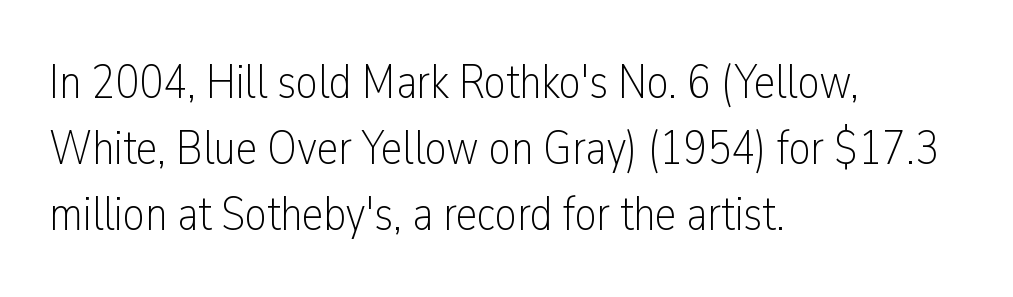
The image shows 48 px light, condensed sans-serif type, upright; set left-aligned, normal line spacing (1.38x), normal letter spacing, not underlined; low stroke contrast and a medium x-height.
